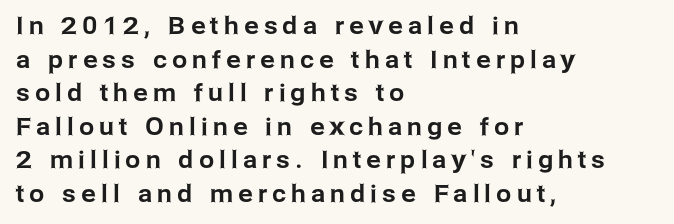
{"italic": "no", "underline": "no", "align": "left", "line_spacing": "normal", "line_spacing_ratio": 1.4, "letter_spacing": "wide", "letter_spacing_em": 0.22, "glyph_px": 24}
